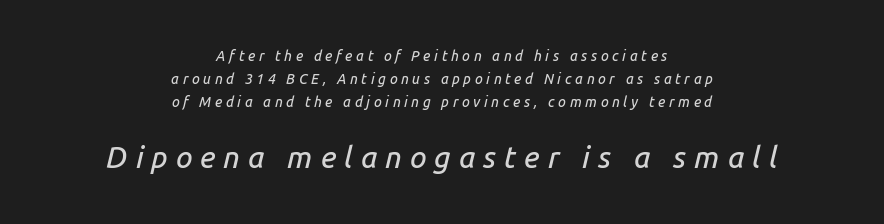
The image shows 30 px text type, italic (leaning right); set centered, normal line spacing (1.63x), unusually wide letter spacing (+0.26 em), not underlined; the second (bottom) block is 2.14x larger; low stroke contrast and a medium x-height.
